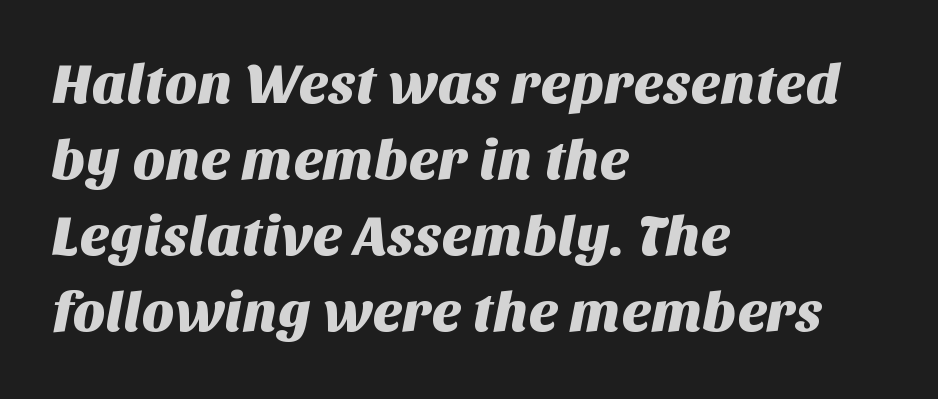
Characters follow at the spacing the type designer built in. Layout note: lines flush left. These lines are rendered in a variable-pitch font. The type family on display is of the sans-serif kind.
